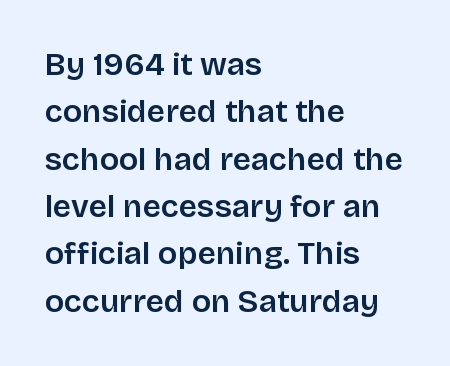
Q: Is the text italic (slanted)? A: No, it is upright.
Q: Is the typeface a serif or a sans-serif typeface? A: Sans-serif.
Q: Is the text underlined? A: No.
Q: How is the paragraph aligned? A: Left-aligned.
Q: Is the spacing between letters normal or unusually wide? A: Normal.
Q: Is the spacing between lines tight, normal or loose? A: Normal.
Q: Width (condensed, normal, or wide)? A: Normal.
Q: Stroke contrast? A: Low.
Q: x-height? A: Large.
Q: Monospaced? A: No.
